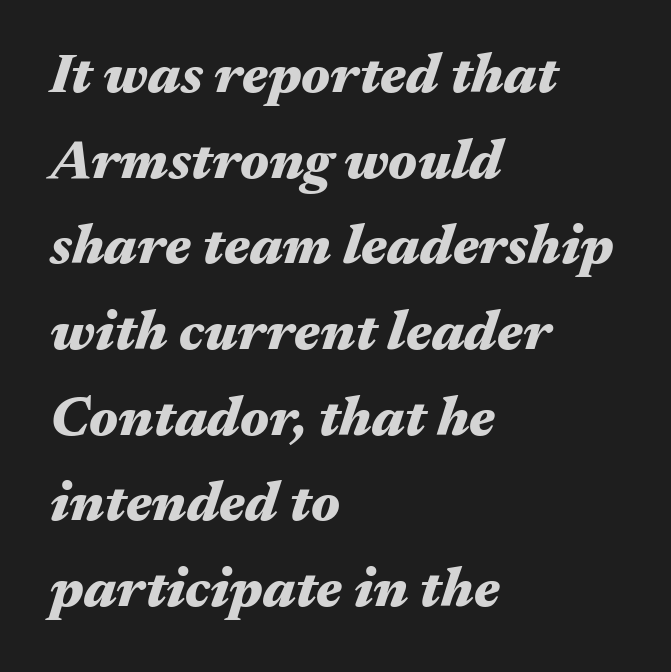
The image shows 56 px heavy, wide type, italic (leaning right); set left-aligned, normal line spacing (1.53x), normal letter spacing, not underlined; medium stroke contrast and a medium x-height.
